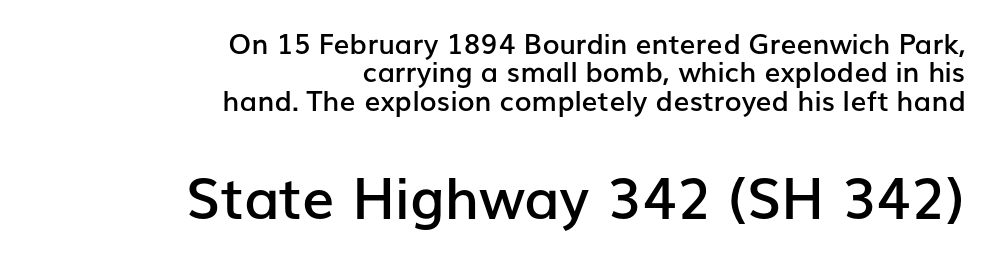
The passage shown is semibold, sitting just below true bold. Quick note: interline space is minimal. Nobody touched the tracking dial on this one. Is this a fixed-width face? No — the glyphs have proportional, varying widths.
